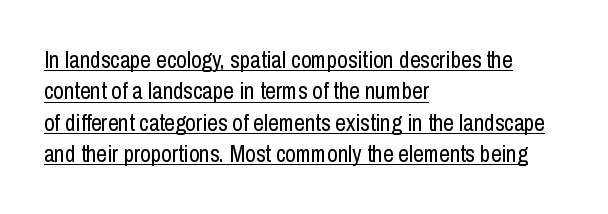
Q: Is the text bold? A: No.
Q: Is the text italic (slanted)? A: No, it is upright.
Q: Is the text underlined? A: Yes.
Q: How is the paragraph aligned? A: Left-aligned.
Q: Is the spacing between letters normal or unusually wide? A: Normal.
Q: Is the spacing between lines tight, normal or loose? A: Normal.
